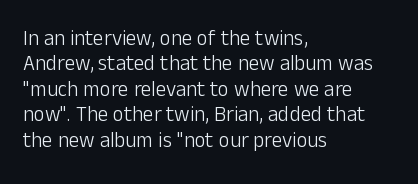
The image shows 21 px text type, upright; set left-aligned, line spacing 1.21x, normal letter spacing, not underlined.
